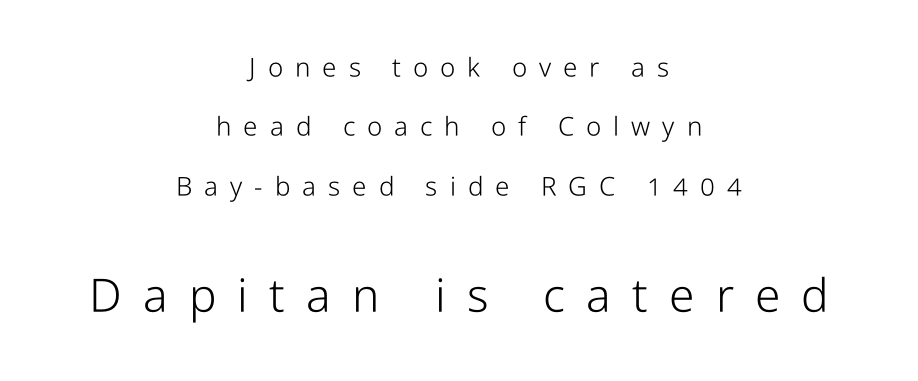
{"serif": "no", "italic": "no", "bold": "no", "weight": "light", "width": "condensed", "stroke_contrast": "low", "x_height": "medium", "monospaced": "no", "underline": "no", "align": "center", "line_spacing": "loose", "line_spacing_ratio": 2.28, "letter_spacing": "wide", "letter_spacing_em": 0.46, "larger_block": "second", "size_ratio": 1.77, "glyph_px": 46}
